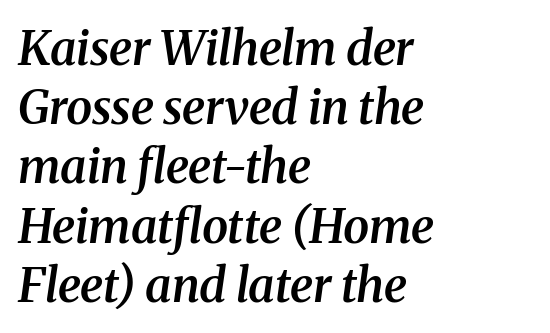
Each letter's strokes conclude with small projecting serifs. Strokes here are thickened, but only to semibold level. If you drew a line through each stem, it would be angled. These lines sit exactly where default settings would place them. Is the block centered? No — it sits flush against the left margin.
